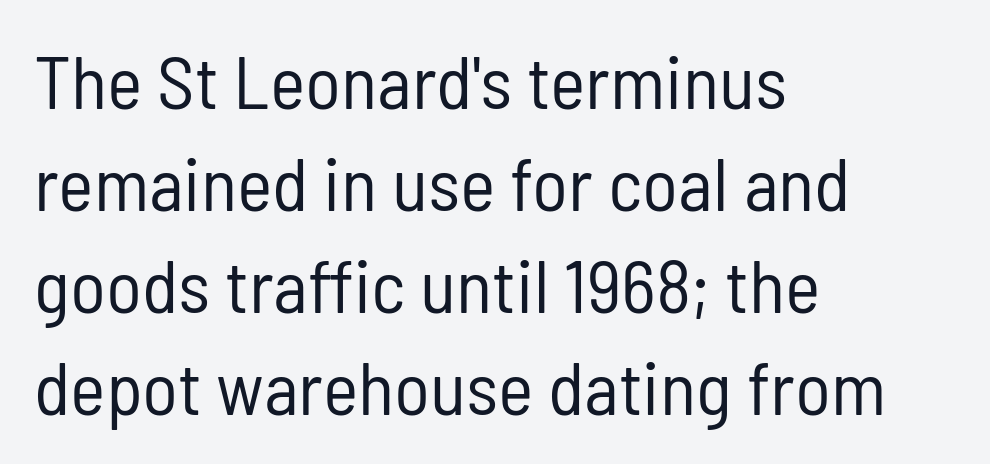
The image shows 75 px regular-weight, condensed sans-serif type, upright; set left-aligned, normal line spacing (1.36x), normal letter spacing, not underlined; low stroke contrast and a medium x-height.
